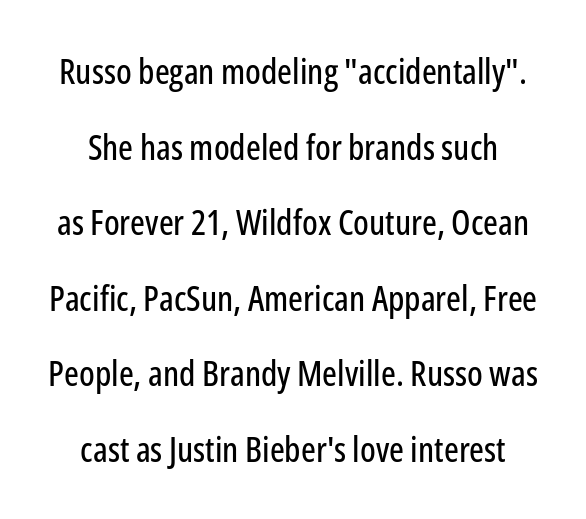
The image shows 35 px condensed sans-serif type, upright; set loose line spacing (2.16x), normal letter spacing, not underlined; low stroke contrast and a medium x-height.
